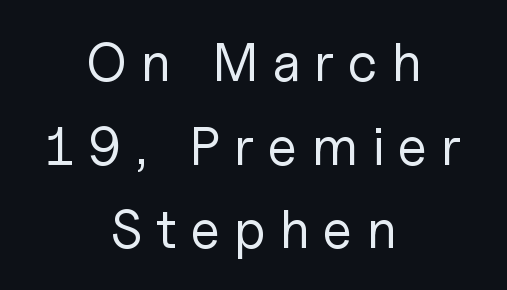
The image shows 54 px regular-weight sans-serif type, upright; set centered, normal line spacing (1.55x), unusually wide letter spacing (+0.26 em), not underlined; low stroke contrast and a medium x-height.
